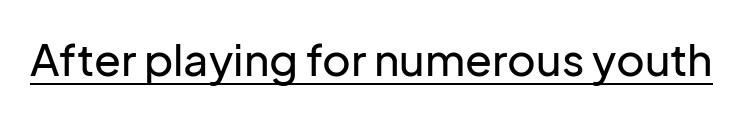
The image shows 44 px sans-serif type, upright; set normal letter spacing, underlined; low stroke contrast and a medium x-height.
